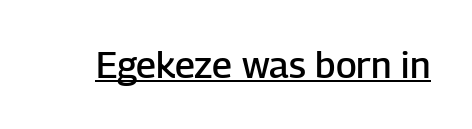
The image shows 37 px semibold sans-serif type, upright; set normal letter spacing, underlined; low stroke contrast and a medium x-height.
